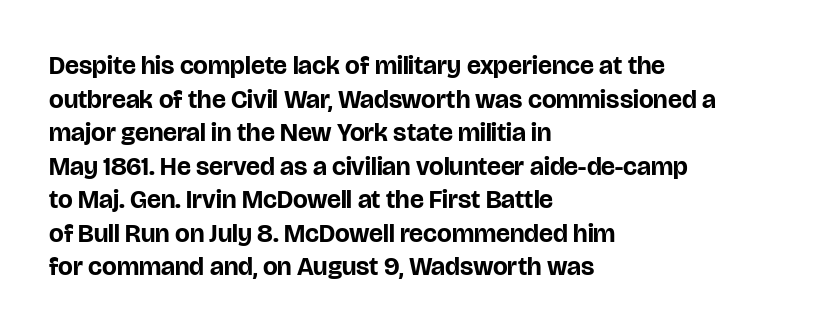
{"italic": "no", "bold": "yes", "underline": "no", "align": "left", "line_spacing": "normal", "line_spacing_ratio": 1.29, "letter_spacing": "normal", "letter_spacing_em": 0.0, "glyph_px": 26}
